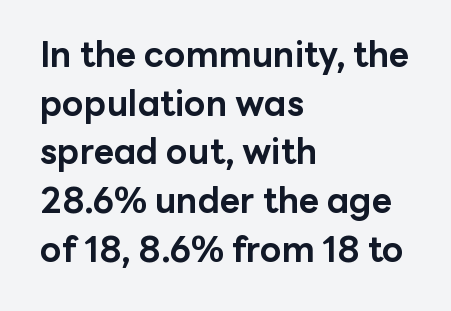
{"serif": "no", "italic": "no", "bold": "yes", "weight": "bold", "width": "normal", "stroke_contrast": "low", "x_height": "medium", "monospaced": "no", "underline": "no", "align": "left", "line_spacing": "normal", "line_spacing_ratio": 1.39, "letter_spacing": "normal", "letter_spacing_em": 0.0, "glyph_px": 35}
